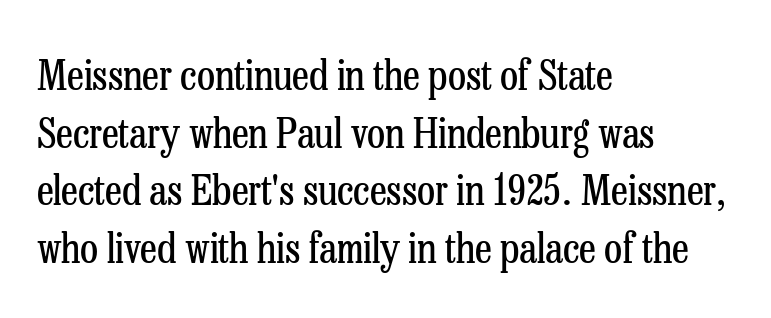
{"serif": "yes", "italic": "no", "bold": "no", "weight": "regular", "width": "condensed", "stroke_contrast": "low", "x_height": "medium", "monospaced": "no", "underline": "no", "align": "left", "line_spacing": "normal", "line_spacing_ratio": 1.37, "letter_spacing": "normal", "letter_spacing_em": 0.0, "glyph_px": 42}
